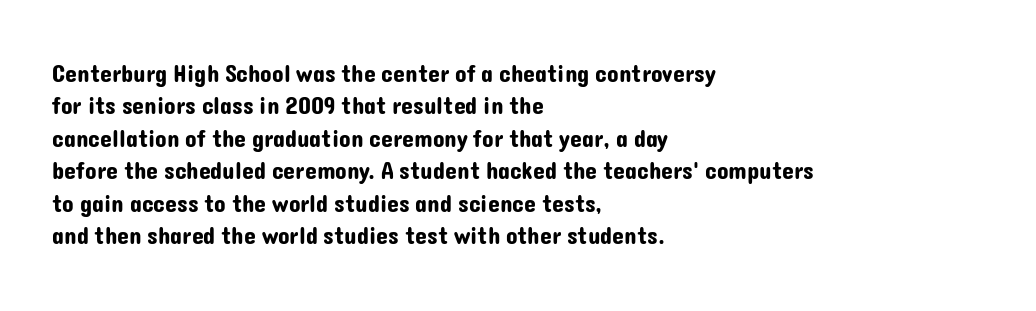
The image shows 24 px text type, upright; set left-aligned, normal line spacing (1.35x), normal letter spacing, not underlined.
